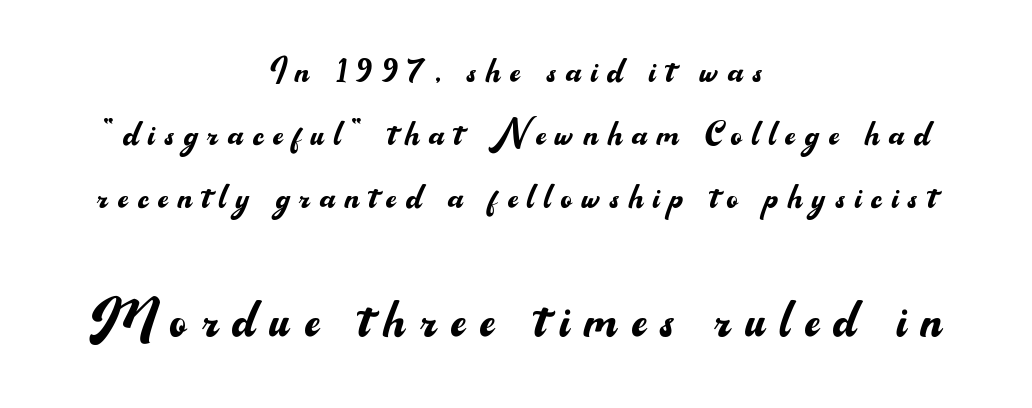
The image shows 64 px regular-weight sans-serif type; set centered, normal line spacing (1.47x), unusually wide letter spacing (+0.23 em), not underlined; the second (bottom) block is 1.49x larger; medium stroke contrast and a small x-height.
